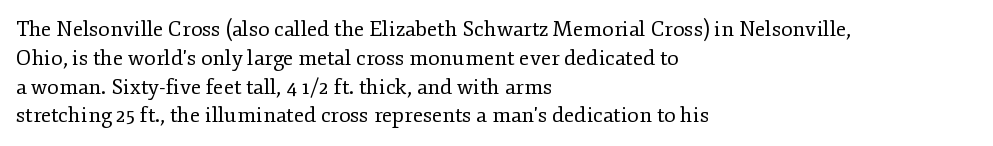
{"italic": "no", "bold": "no", "underline": "no", "align": "left", "line_spacing": "normal", "line_spacing_ratio": 1.37, "letter_spacing": "normal", "letter_spacing_em": 0.0, "glyph_px": 21}
